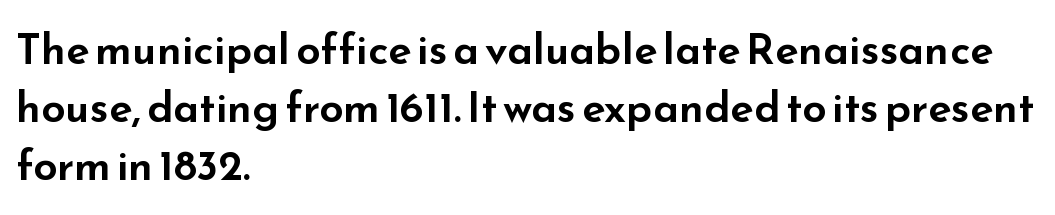
The image shows 43 px wide sans-serif type, upright; set left-aligned, normal line spacing (1.35x), normal letter spacing, not underlined; low stroke contrast and a small x-height.
